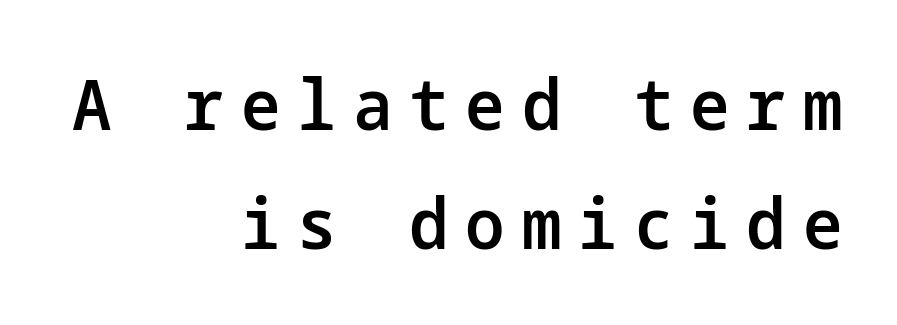
You can tell it's not italic because the verticals are truly vertical. Stroke terminals: plain, sans-serif. Evenly set lines give the paragraph a standard silhouette. Typesetter's note: demi weight, one step under bold. The space beneath each line is pristine and unruled.
